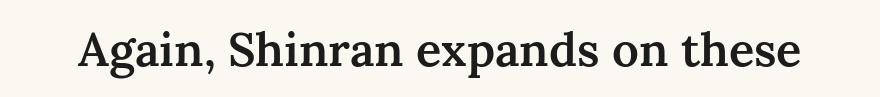
Q: Is the text bold? A: Semi-bold.
Q: Is the text italic (slanted)? A: No, it is upright.
Q: Is the typeface a serif or a sans-serif typeface? A: Serif.
Q: Is the text underlined? A: No.
Q: Is the spacing between letters normal or unusually wide? A: Normal.
Q: Width (condensed, normal, or wide)? A: Normal.
Q: Stroke contrast? A: Medium.
Q: x-height? A: Medium.
Q: Monospaced? A: No.
